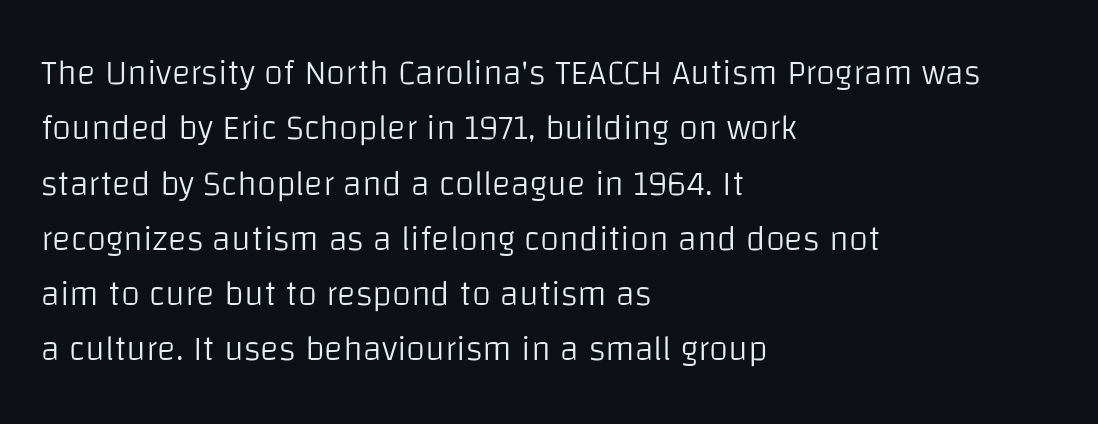
Check where the strokes stop: nothing finishes them off — pure sans. No extra tracking has been applied to these lines. Weight: not bold — regular or lighter. Does the lettering tilt? It doesn't — this is upright. Letters rest on an invisible, unmarked baseline. These lines are set flush left with a ragged right edge.
